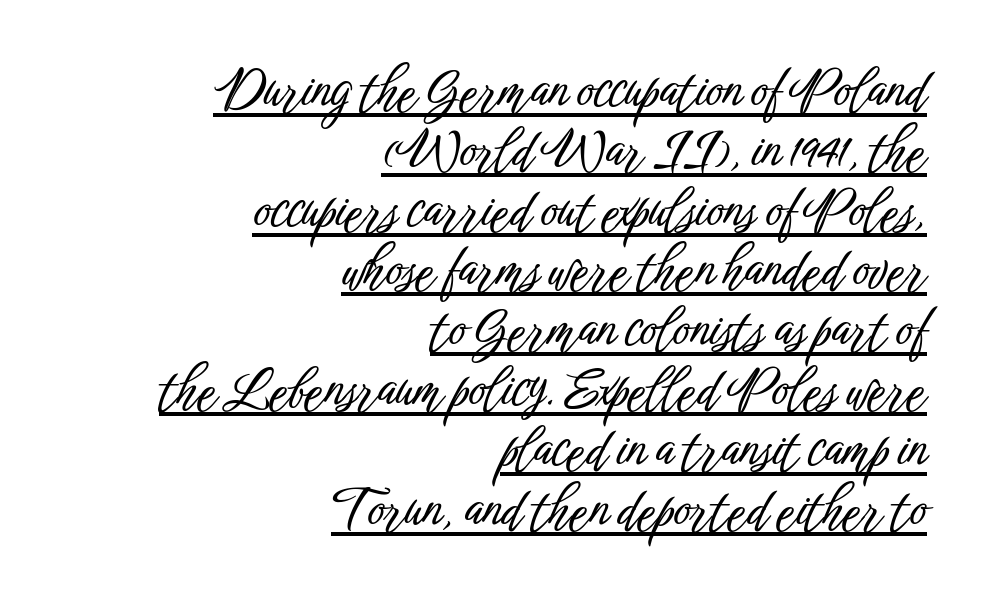
Characters follow at the spacing the type designer built in. The letters carry no serifs — their stems end cleanly without finishing strokes. The rendering uses the underline text-decoration. The paragraph has a hard right edge and a soft left edge.
